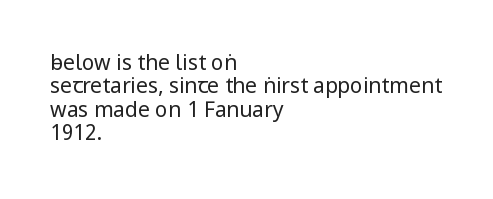
{"italic": "no", "bold": "no", "underline": "no", "align": "left", "line_spacing": "tight", "line_spacing_ratio": 1.11, "letter_spacing": "normal", "letter_spacing_em": 0.0, "glyph_px": 21}
